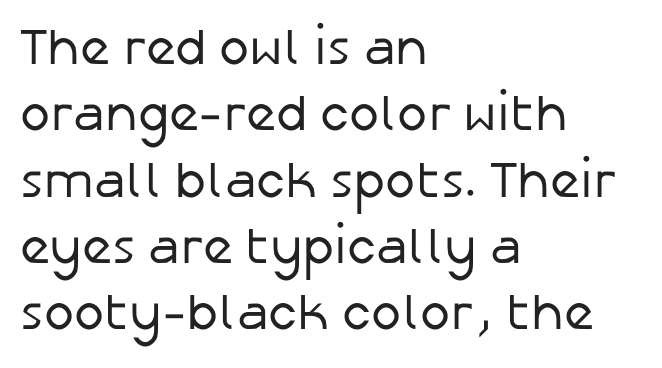
{"serif": "no", "italic": "no", "bold": "no", "weight": "regular", "width": "normal", "stroke_contrast": "low", "x_height": "medium", "monospaced": "no", "underline": "no", "align": "left", "line_spacing": "normal", "line_spacing_ratio": 1.3, "letter_spacing": "normal", "letter_spacing_em": 0.0, "glyph_px": 51}
